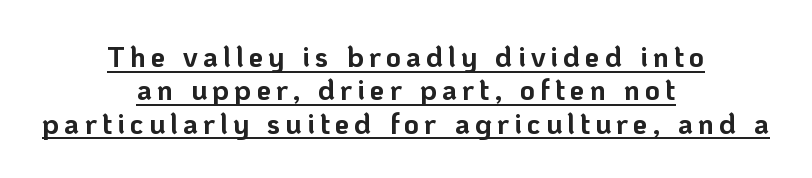
Q: Is the text bold? A: Yes.
Q: Is the text italic (slanted)? A: No, it is upright.
Q: Is the typeface a serif or a sans-serif typeface? A: Sans-serif.
Q: Is the text underlined? A: Yes.
Q: How is the paragraph aligned? A: Centered.
Q: Is the spacing between lines tight, normal or loose? A: Tight.
Q: Width (condensed, normal, or wide)? A: Normal.
Q: Stroke contrast? A: Low.
Q: x-height? A: Medium.
Q: Monospaced? A: No.
